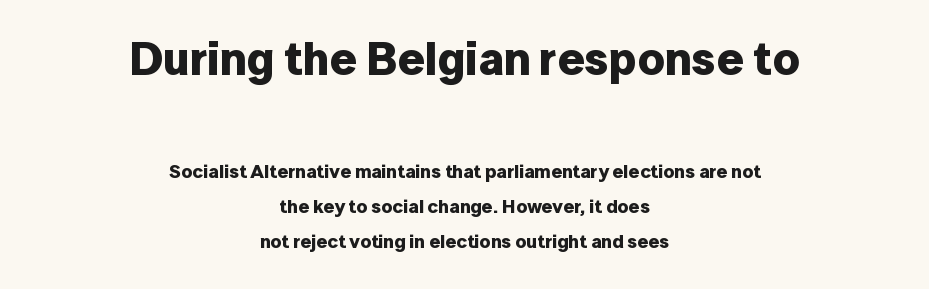
The image shows 47 px bold sans-serif type, upright; set centered, line spacing 1.85x, normal letter spacing, not underlined; the first (top) block is 2.47x larger; low stroke contrast and a medium x-height.
